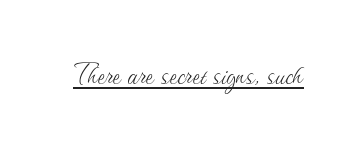
Nobody touched the tracking dial on this one. Decoration check: the copy is underlined. Think of a printed novel: that variable character pitch is what you see here. Stems and bowls with no extra thickness — not bold.
